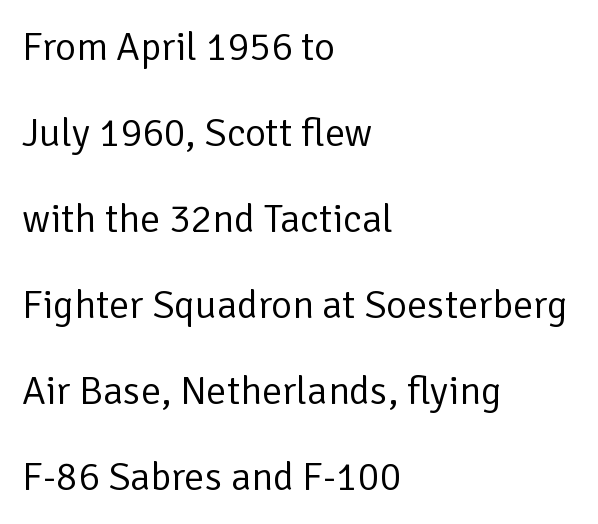
Q: Is the text bold? A: No.
Q: Is the text italic (slanted)? A: No, it is upright.
Q: Is the typeface a serif or a sans-serif typeface? A: Sans-serif.
Q: Is the text underlined? A: No.
Q: How is the paragraph aligned? A: Left-aligned.
Q: Is the spacing between letters normal or unusually wide? A: Normal.
Q: Is the spacing between lines tight, normal or loose? A: Loose.
Q: Width (condensed, normal, or wide)? A: Normal.
Q: Stroke contrast? A: Low.
Q: x-height? A: Medium.
Q: Monospaced? A: No.
